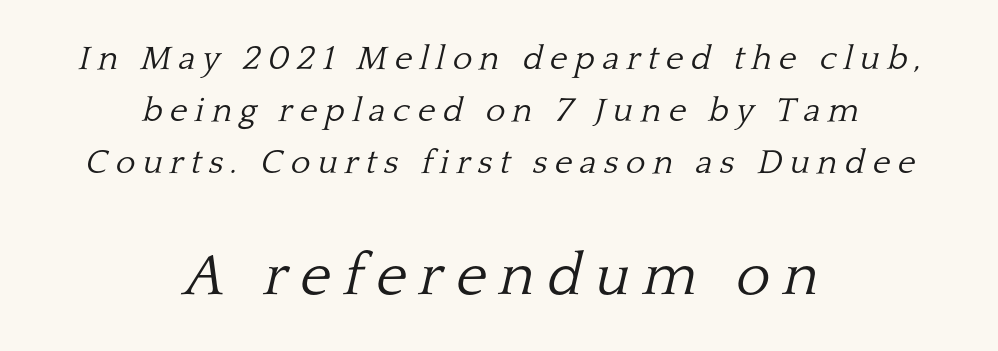
{"serif": "yes", "italic": "yes", "lean": "right", "slant_degrees": 13, "bold": "no", "weight": "light", "width": "normal", "stroke_contrast": "low", "x_height": "medium", "monospaced": "no", "underline": "no", "align": "center", "line_spacing": "normal", "line_spacing_ratio": 1.53, "letter_spacing": "wide", "letter_spacing_em": 0.21, "larger_block": "second", "size_ratio": 1.74, "glyph_px": 59}
